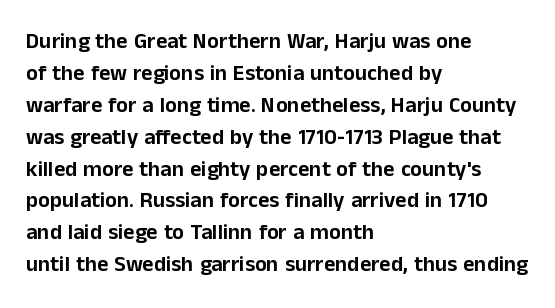
The image shows 22 px text type, upright; set left-aligned, normal line spacing (1.45x), normal letter spacing, not underlined.
